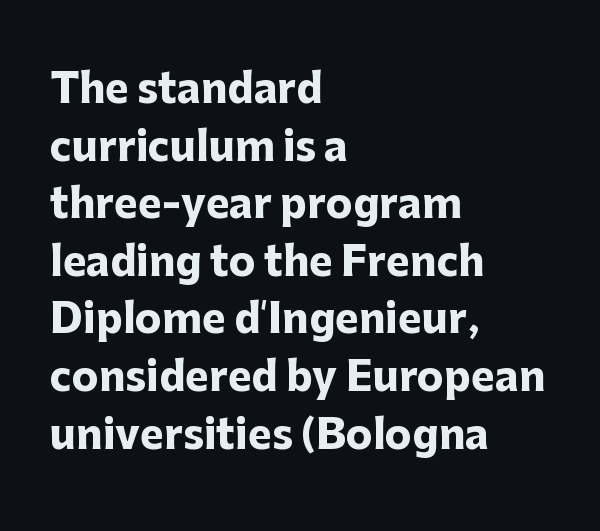
The image shows 40 px heavy sans-serif type, upright; set left-aligned, normal line spacing (1.44x), normal letter spacing, not underlined; low stroke contrast and a medium x-height.
